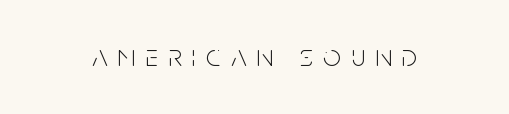
Q: Is the text bold? A: No.
Q: Is the text italic (slanted)? A: No, it is upright.
Q: Is the typeface a serif or a sans-serif typeface? A: Sans-serif.
Q: Is the text underlined? A: No.
Q: Is the spacing between letters normal or unusually wide? A: Unusually wide.
Q: Width (condensed, normal, or wide)? A: Condensed.
Q: Stroke contrast? A: Low.
Q: x-height? A: Large.
Q: Monospaced? A: No.
